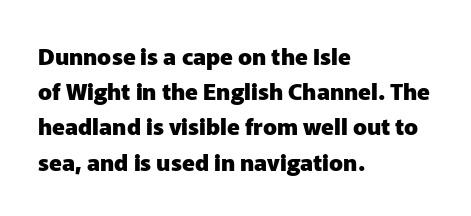
The image shows 23 px bold type, upright; set left-aligned, normal line spacing (1.53x), normal letter spacing, not underlined.
